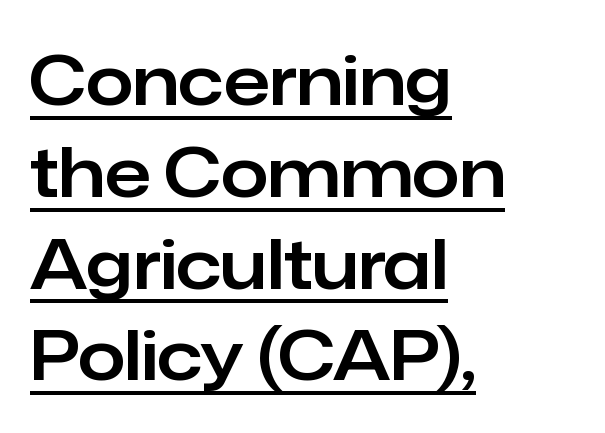
{"serif": "no", "italic": "no", "width": "normal", "stroke_contrast": "low", "x_height": "medium", "monospaced": "no", "underline": "yes", "align": "left", "line_spacing": "normal", "line_spacing_ratio": 1.35, "letter_spacing": "normal", "letter_spacing_em": 0.0, "glyph_px": 68}
